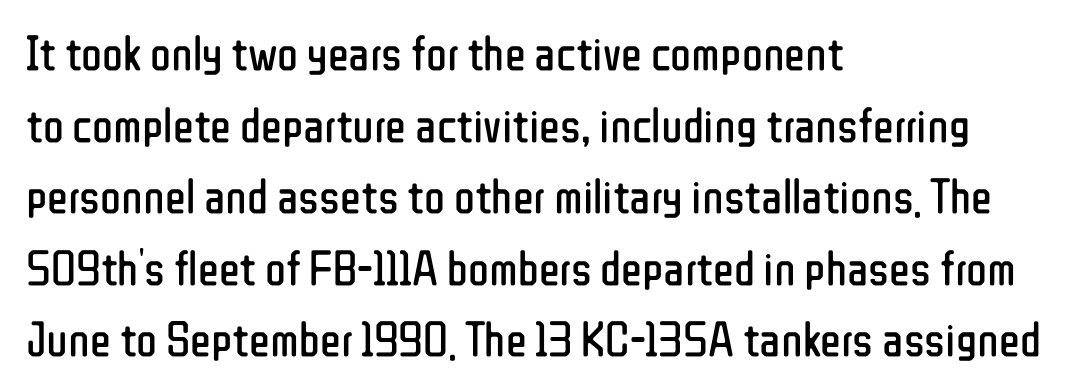
Q: Is the text bold? A: No.
Q: Is the text italic (slanted)? A: No, it is upright.
Q: Is the typeface a serif or a sans-serif typeface? A: Sans-serif.
Q: Is the text underlined? A: No.
Q: How is the paragraph aligned? A: Left-aligned.
Q: Is the spacing between letters normal or unusually wide? A: Normal.
Q: Is the spacing between lines tight, normal or loose? A: Normal.
Q: Width (condensed, normal, or wide)? A: Condensed.
Q: Stroke contrast? A: Low.
Q: x-height? A: Medium.
Q: Monospaced? A: No.
